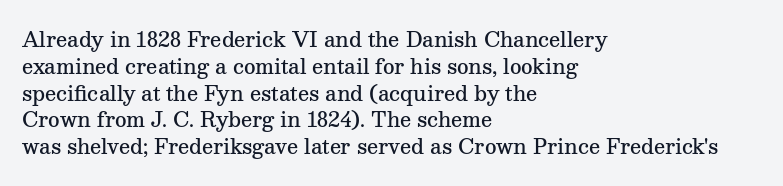
The image shows 20 px text type, upright; set left-aligned, normal line spacing (1.34x), normal letter spacing, not underlined.
